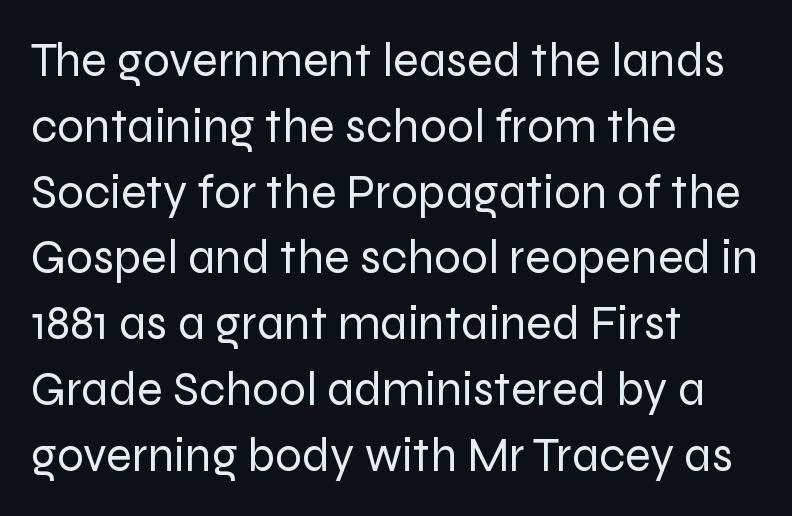
The image shows 48 px regular-weight sans-serif type, upright; set left-aligned, normal line spacing (1.37x), normal letter spacing, not underlined; low stroke contrast and a medium x-height.
